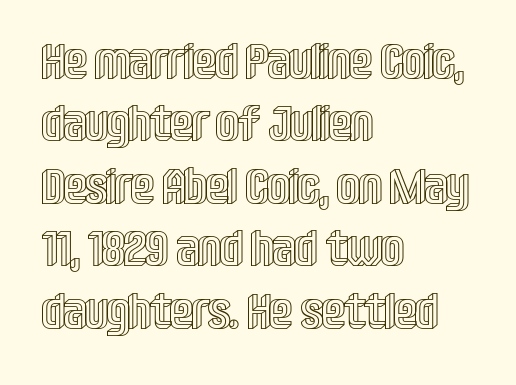
The image shows 50 px condensed type, upright; set left-aligned, normal line spacing (1.25x), normal letter spacing, not underlined; a large x-height.
